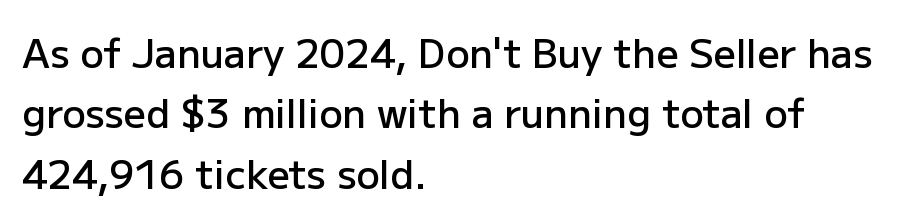
On the weight axis this lands at semibold, roughly 600. Each word holds together tightly as a unit, with standard inter-letter gaps. The text block is weighted toward the left margin, trailing off unevenly rightward. The passage shown is typed in a proportional face where columns would drift. Each new line begins a customary step beneath the previous one. A typesetter would label this face a sans.
